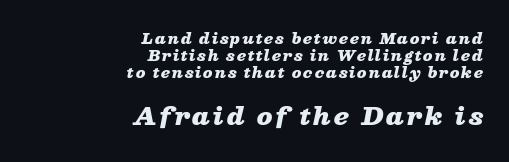
The image shows 23 px bold type, italic (leaning right); set right-aligned, line spacing 1.23x, not underlined; the second (bottom) block is 1.64x larger.
